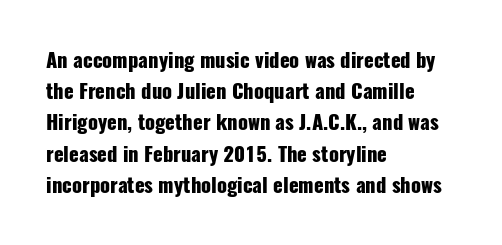
{"italic": "no", "bold": "yes", "underline": "no", "align": "left", "line_spacing": "normal", "line_spacing_ratio": 1.56, "letter_spacing": "normal", "letter_spacing_em": 0.0, "glyph_px": 20}
